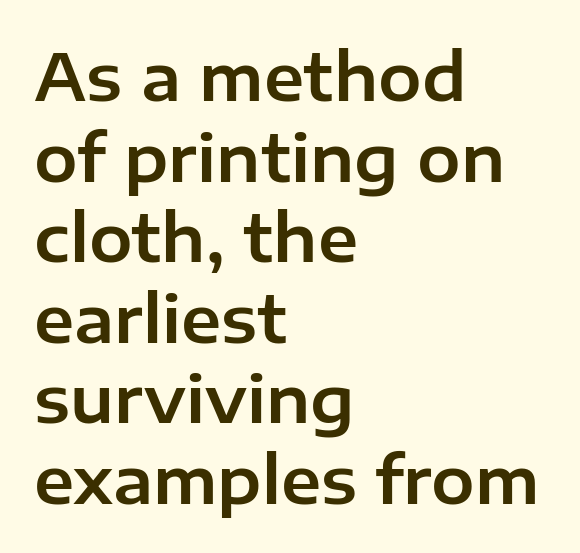
Stroke terminals: plain, sans-serif. Upright lettering throughout. The area under the type is left untouched. Do the characters align in a grid? No, the font is proportional. The ragged edge is on the right, which tells us the setting is flush left.
